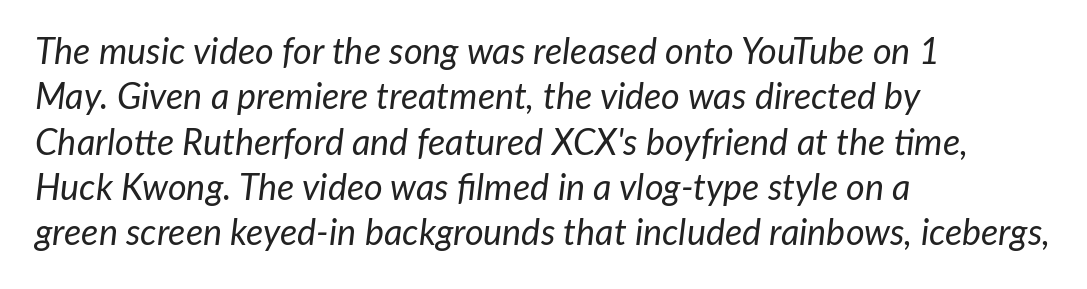
Q: Is the text bold? A: No.
Q: Is the text italic (slanted)? A: Yes, it leans right by about 7 degrees.
Q: Is the text underlined? A: No.
Q: How is the paragraph aligned? A: Left-aligned.
Q: Is the spacing between letters normal or unusually wide? A: Normal.
Q: Is the spacing between lines tight, normal or loose? A: Normal.
Q: Width (condensed, normal, or wide)? A: Normal.
Q: Stroke contrast? A: Low.
Q: x-height? A: Medium.
Q: Monospaced? A: No.
